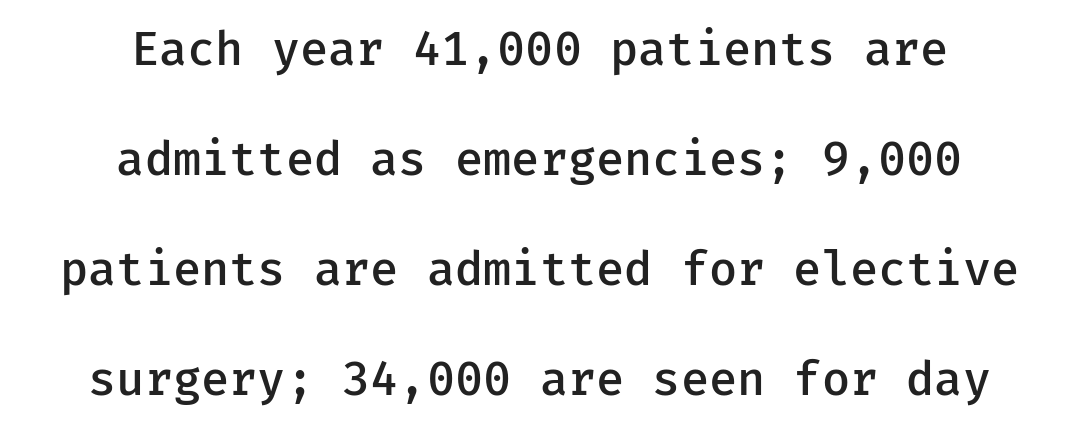
{"serif": "no", "italic": "no", "bold": "semi", "weight": "semibold", "width": "normal", "stroke_contrast": "low", "x_height": "medium", "underline": "no", "align": "center", "line_spacing": "loose", "line_spacing_ratio": 2.34, "letter_spacing": "normal", "letter_spacing_em": 0.0, "glyph_px": 47}
